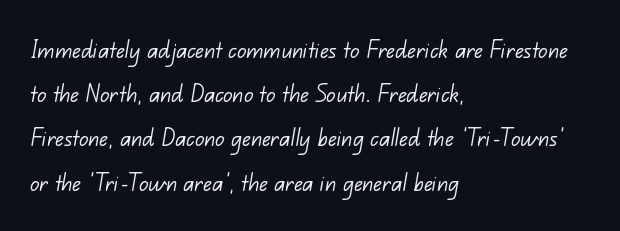
The image shows 28 px light sans-serif type; set left-aligned, normal line spacing (1.58x), normal letter spacing, not underlined; low stroke contrast and a small x-height.
